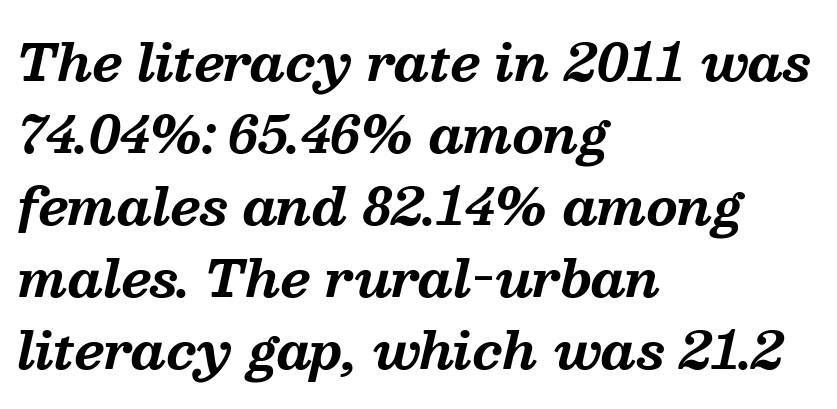
The image shows 50 px bold serif type, italic (leaning right); set left-aligned, normal line spacing (1.44x), normal letter spacing, not underlined; medium stroke contrast and a medium x-height.
